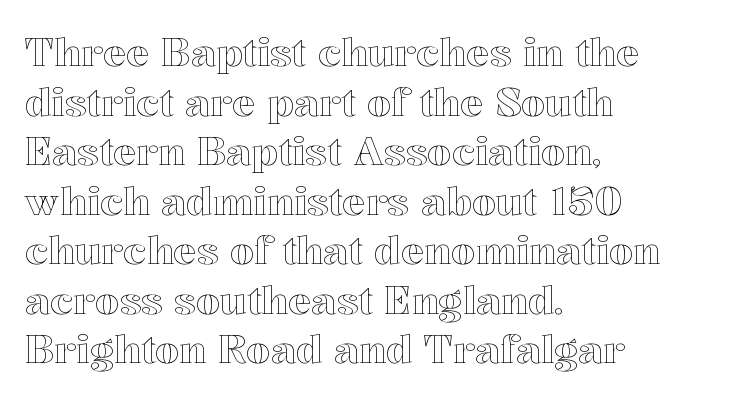
The rendering uses a moderate line-height, typical for paragraphs. Tracking here is standard; glyphs follow each other at the usual distance. The font's upright variant was chosen for this text. Looks like regular typesetting: each glyph gets only the width it needs.
